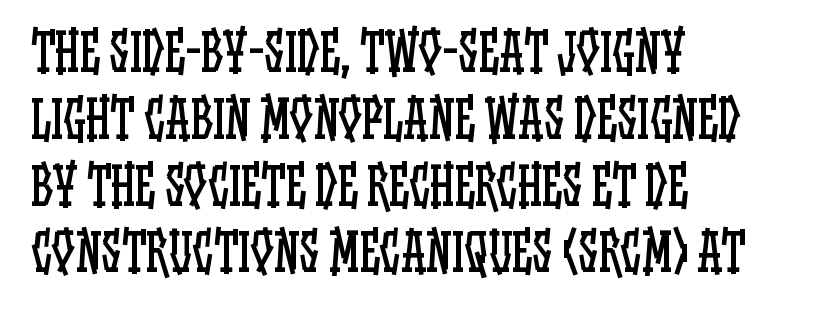
Inter-character spacing is left at the font's built-in metrics. Rows of type keep a routine distance in the vertical direction. Bold? No — there's no thickening of the strokes. Do the letters lean? They stand straight. The space directly below the letters is spotless.
